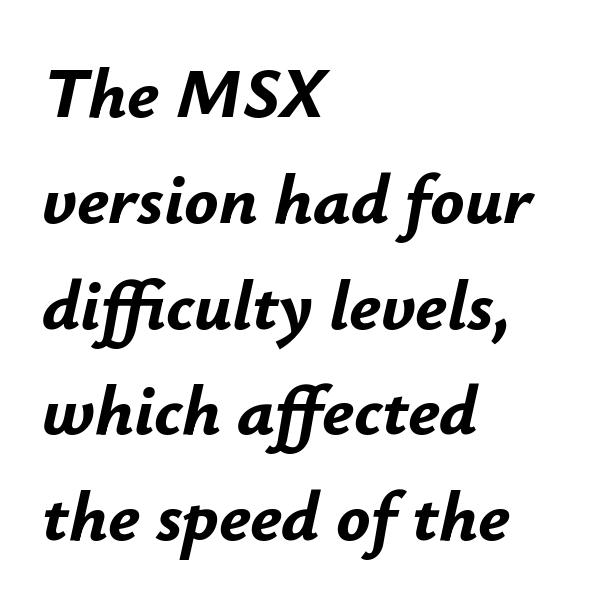
{"italic": "yes", "lean": "right", "slant_degrees": 12, "bold": "yes", "weight": "bold", "width": "normal", "stroke_contrast": "low", "x_height": "small", "monospaced": "no", "underline": "no", "align": "left", "line_spacing": "normal", "line_spacing_ratio": 1.49, "letter_spacing": "normal", "letter_spacing_em": 0.0, "glyph_px": 71}
